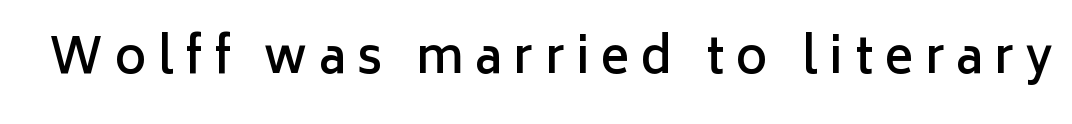
The image shows 48 px semibold sans-serif type, upright; set unusually wide letter spacing (+0.24 em), not underlined; low stroke contrast and a medium x-height.
